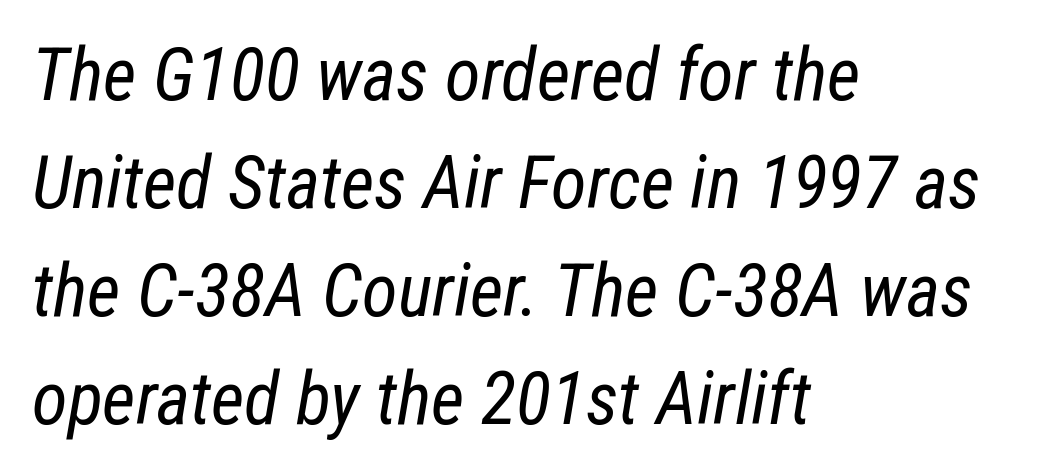
The image shows 73 px regular-weight, condensed type, italic (leaning right); set left-aligned, normal line spacing (1.48x), normal letter spacing, not underlined; low stroke contrast and a medium x-height.
